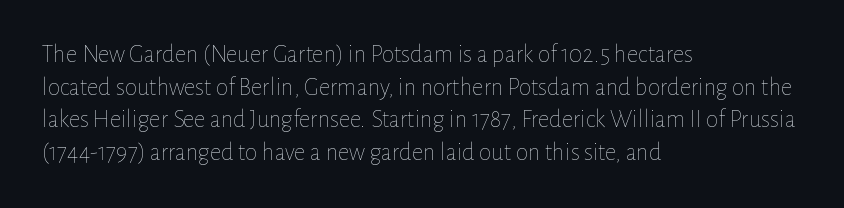
{"italic": "no", "bold": "no", "underline": "no", "align": "left", "line_spacing": "normal", "line_spacing_ratio": 1.31, "letter_spacing": "normal", "letter_spacing_em": 0.0, "glyph_px": 25}
